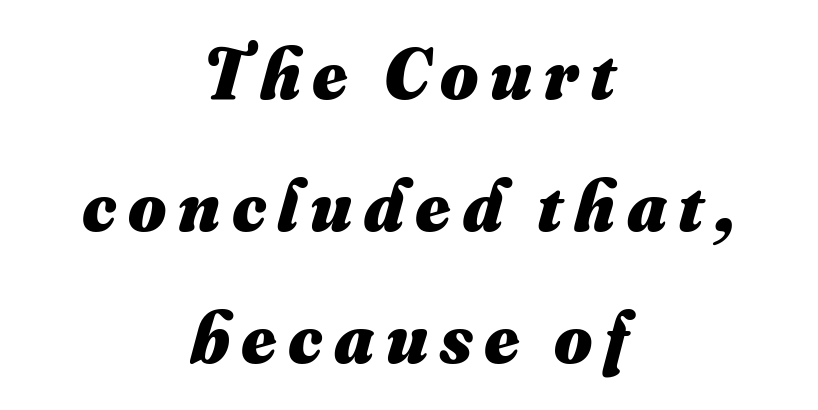
Looks like regular typesetting: each glyph gets only the width it needs. Is the type bold? Yes — the strokes are clearly thick and heavy. Caption: multi-line text, centered on the measure. Beneath every word, the page is bare.
